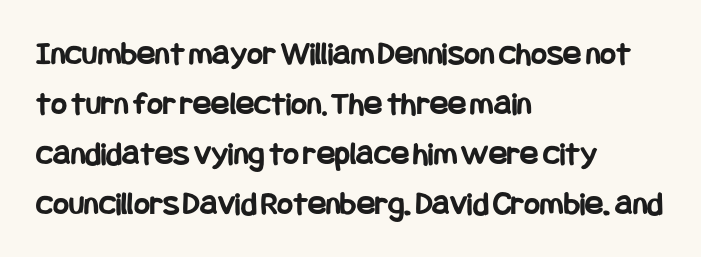
{"serif": "no", "italic": "no", "bold": "yes", "weight": "bold", "width": "condensed", "stroke_contrast": "low", "x_height": "large", "underline": "no", "align": "left", "line_spacing": "normal", "line_spacing_ratio": 1.47, "letter_spacing": "normal", "letter_spacing_em": 0.0, "glyph_px": 34}
